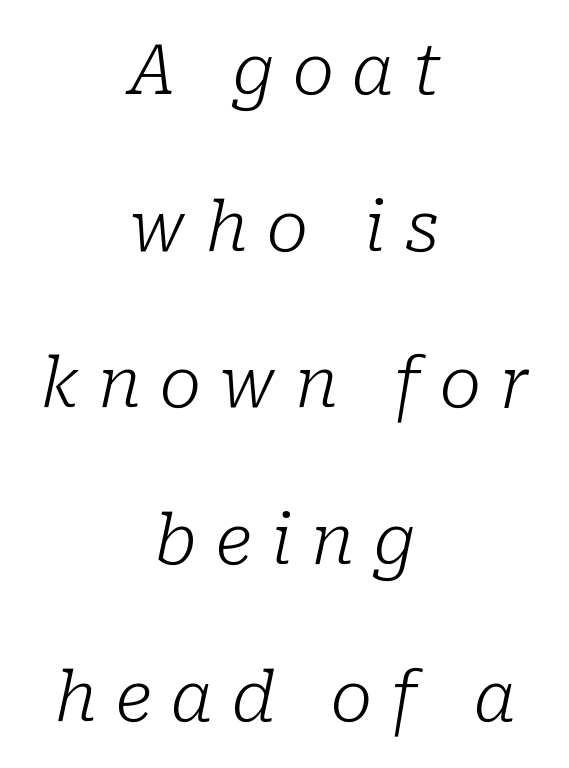
The image shows 69 px light serif type, italic (leaning right); set centered, loose line spacing (2.27x), unusually wide letter spacing (+0.28 em), not underlined; low stroke contrast and a medium x-height.
